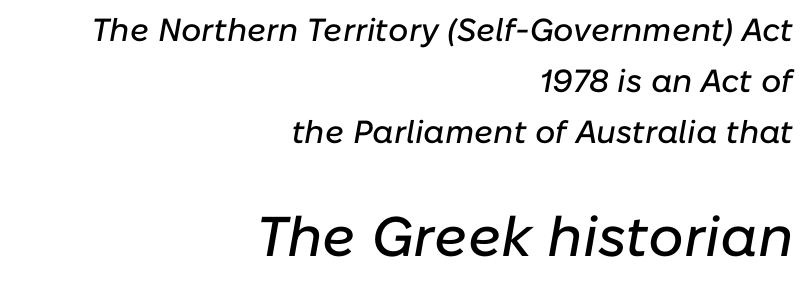
Just letters on the line, the space beneath them empty. Reading down the block, your eye finds every line finishing at a fixed right position. Nothing unusual about the tracking: characters are spaced as the font intends. Do the characters align in a grid? No, the font is proportional. Characters are canted at an angle relative to the baseline's perpendicular.
